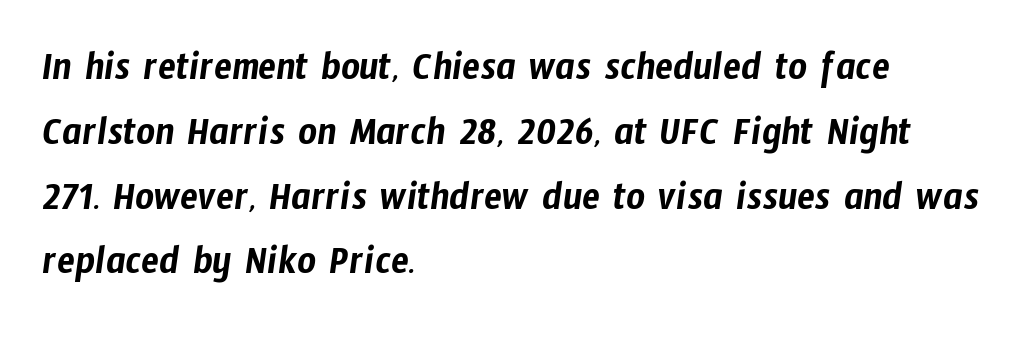
Q: Is the typeface a serif or a sans-serif typeface? A: Sans-serif.
Q: Is the text underlined? A: No.
Q: How is the paragraph aligned? A: Left-aligned.
Q: Is the spacing between letters normal or unusually wide? A: Normal.
Q: Is the spacing between lines tight, normal or loose? A: Normal.
Q: Width (condensed, normal, or wide)? A: Condensed.
Q: Stroke contrast? A: Low.
Q: x-height? A: Medium.
Q: Monospaced? A: No.
